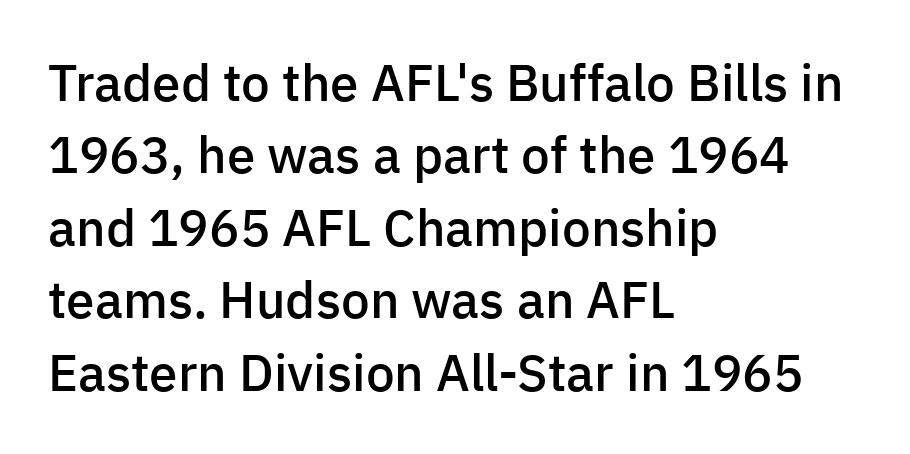
The image shows 51 px semibold sans-serif type, upright; set left-aligned, normal line spacing (1.42x), normal letter spacing, not underlined; low stroke contrast and a medium x-height.
